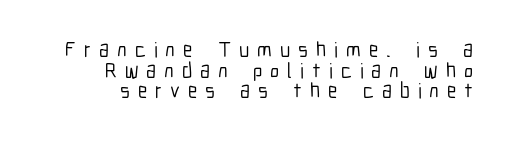
The image shows 21 px text type, upright; set right-aligned, tight line spacing (0.98x), unusually wide letter spacing (+0.38 em), not underlined.
